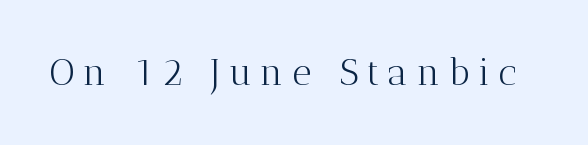
Q: Is the text bold? A: No.
Q: Is the text italic (slanted)? A: No, it is upright.
Q: Is the typeface a serif or a sans-serif typeface? A: Serif.
Q: Is the text underlined? A: No.
Q: Is the spacing between letters normal or unusually wide? A: Unusually wide.
Q: Width (condensed, normal, or wide)? A: Normal.
Q: Stroke contrast? A: Medium.
Q: x-height? A: Medium.
Q: Monospaced? A: No.
